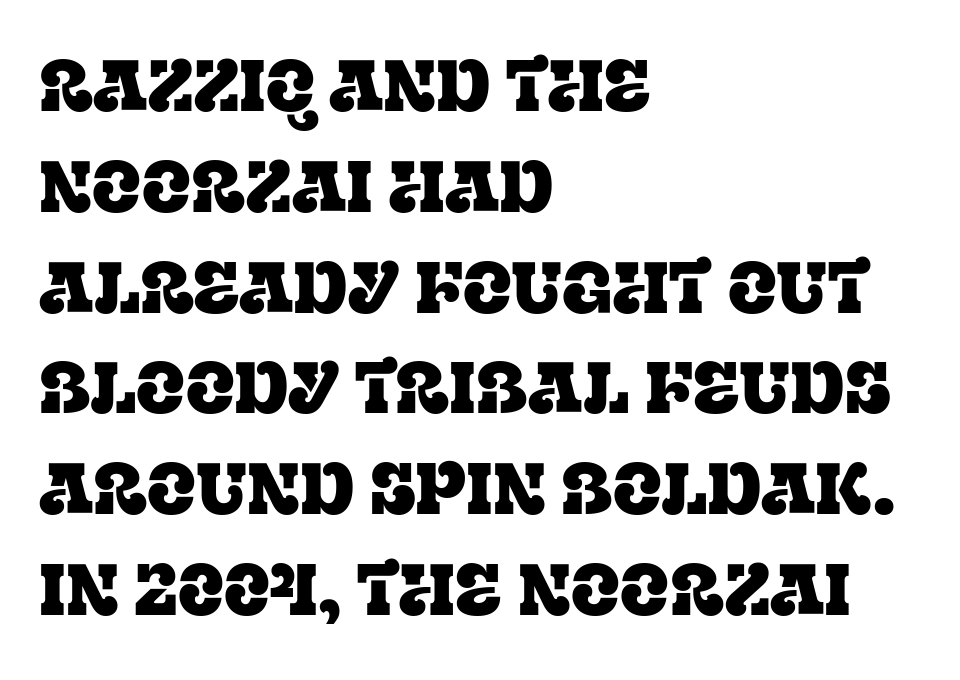
The passage shown has conventional tracking throughout. This is roman type, the default non-slanted kind. Is this a fixed-width face? No — the glyphs have proportional, varying widths. The zone under the glyphs is completely vacant.
